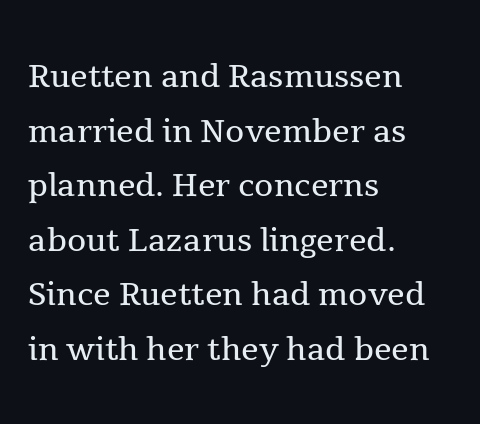
Here the designer chose a conventional face with non-uniform glyph widths. This sample uses plain, unmodified letter spacing. Is the block centered? No — it sits flush against the left margin. The strokes carry an ordinary text weight at most.
